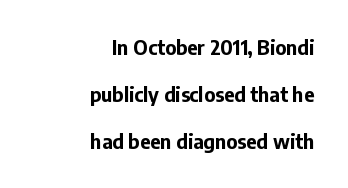
The lettering holds an erect, upright posture throughout. Does extra space separate the letters? No, they use regular spacing. The specimen omits any rule beneath the text block's lines. Which margin do the lines hug? The right one — the left edge is uneven.
